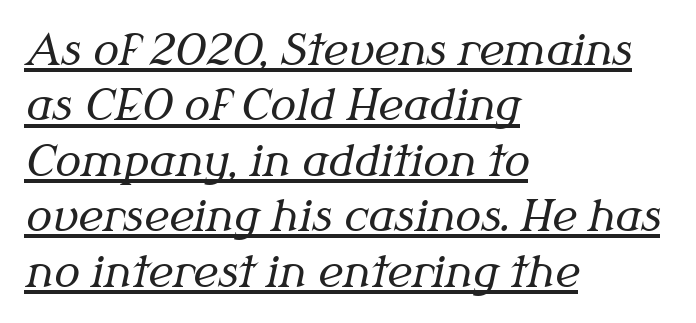
The image shows 43 px regular-weight serif type, italic (leaning right); set left-aligned, normal line spacing (1.29x), normal letter spacing, underlined; medium stroke contrast and a medium x-height.
